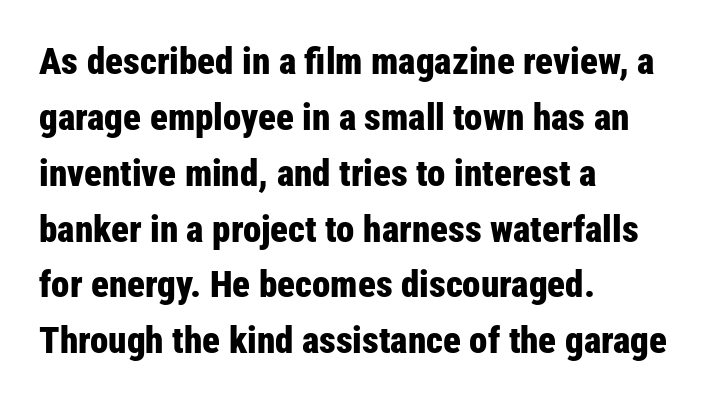
Q: Is the text bold? A: Yes.
Q: Is the text italic (slanted)? A: No, it is upright.
Q: Is the typeface a serif or a sans-serif typeface? A: Sans-serif.
Q: Is the text underlined? A: No.
Q: How is the paragraph aligned? A: Left-aligned.
Q: Is the spacing between letters normal or unusually wide? A: Normal.
Q: Is the spacing between lines tight, normal or loose? A: Normal.
Q: Width (condensed, normal, or wide)? A: Condensed.
Q: Stroke contrast? A: Low.
Q: x-height? A: Medium.
Q: Monospaced? A: No.
